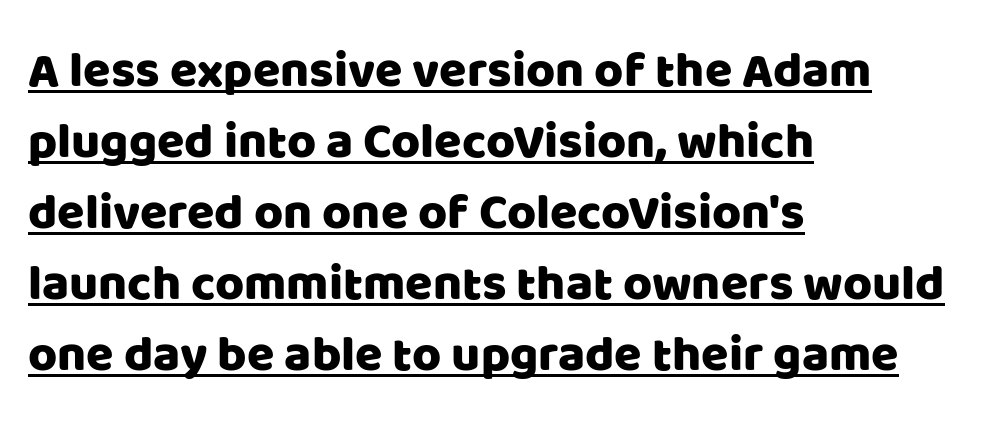
Q: Is the text italic (slanted)? A: No, it is upright.
Q: Is the typeface a serif or a sans-serif typeface? A: Sans-serif.
Q: Is the text underlined? A: Yes.
Q: How is the paragraph aligned? A: Left-aligned.
Q: Is the spacing between letters normal or unusually wide? A: Normal.
Q: Is the spacing between lines tight, normal or loose? A: Normal.
Q: Width (condensed, normal, or wide)? A: Normal.
Q: Stroke contrast? A: Low.
Q: x-height? A: Large.
Q: Monospaced? A: No.
